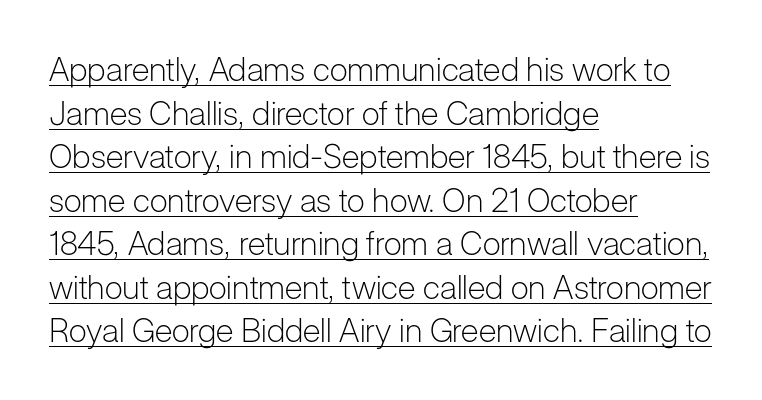
Does the type have serifs? No, each stem ends abruptly. The lettering holds an erect, upright posture throughout. Between one letter and the next there's only the usual sliver of space. Compared with undecorated copy, this sample adds a rule below the words.
